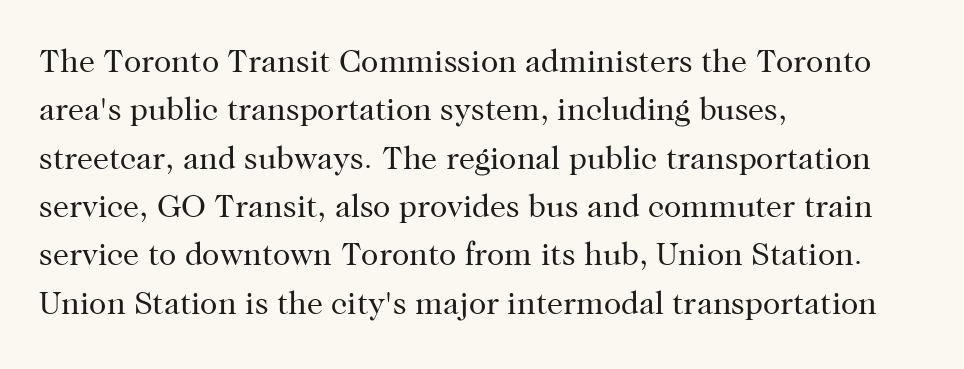
The image shows 32 px regular-weight serif type, upright; set left-aligned, normal line spacing (1.51x), normal letter spacing, not underlined; high stroke contrast and a medium x-height.
